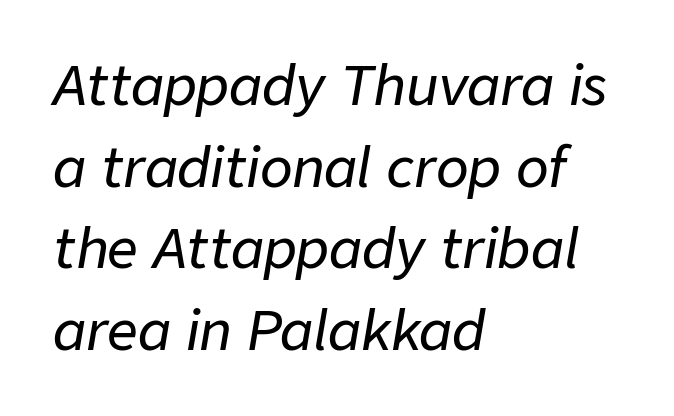
The image shows 54 px text type, italic (leaning right); set left-aligned, normal line spacing (1.51x), normal letter spacing, not underlined; low stroke contrast and a medium x-height.
